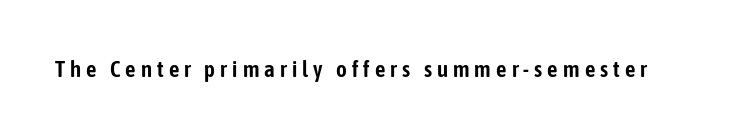
{"italic": "no", "underline": "no", "letter_spacing": "wide", "letter_spacing_em": 0.22, "glyph_px": 23}
